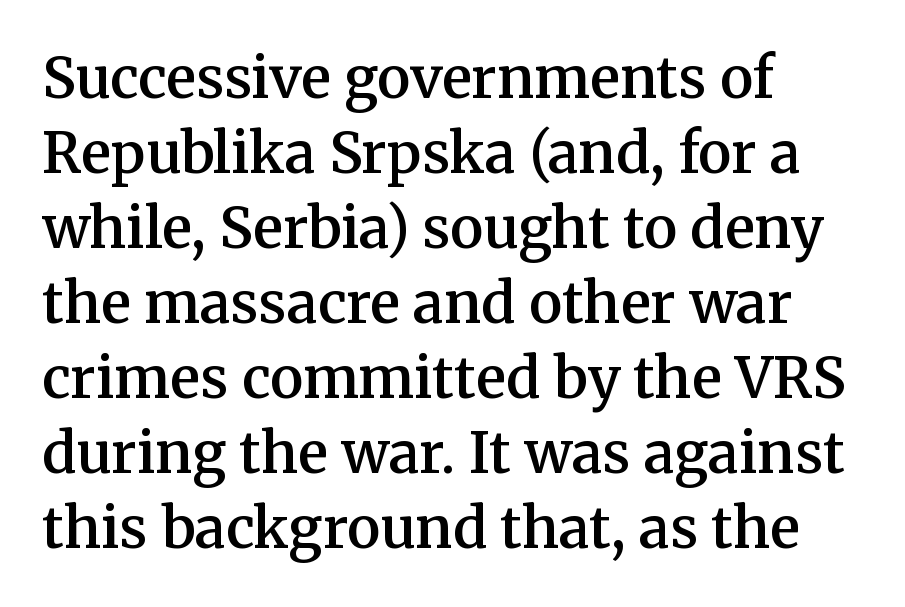
The typeface chosen for these lines features serifs. As a designer I'd log this as weight 600, semibold. This sample has the flowing, uneven cadence of proportional lettering. Notice how descenders clear the ascenders below comfortably — that's standard leading. Italic? Not at all — the glyphs are vertical. The area under the type is left untouched.
